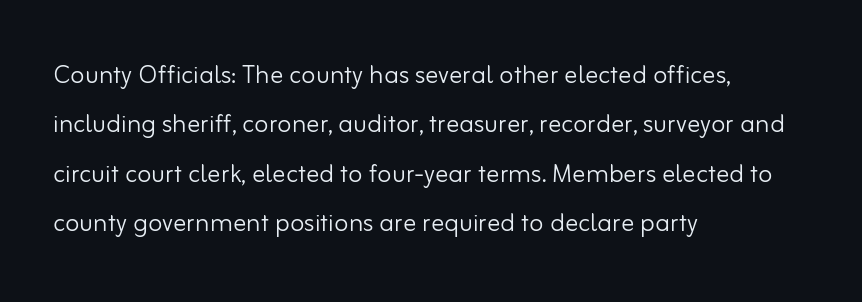
Note the varied advance widths — an 'i' is clearly narrower than an 'm'. This rendering employs a face without finishing strokes, i.e., a sans-serif. The passage shown stacks its lines at a standard gap. It's the straight-up-and-down kind of type. Honestly, there is no underline to notice here at all. The cut favours lightness, reaching ordinary text weight at its darkest.
